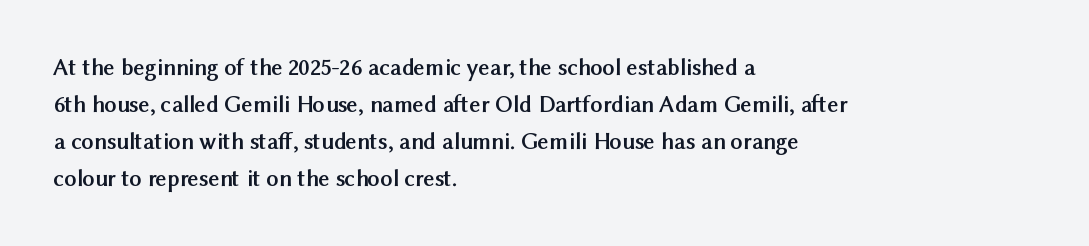
The image shows 24 px bold type, upright; set left-aligned, normal line spacing (1.54x), normal letter spacing, not underlined.
